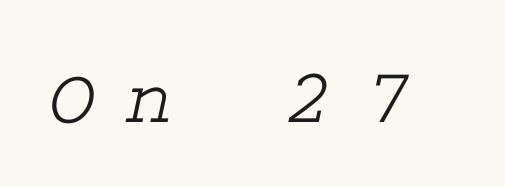
Each letter's strokes conclude with small projecting serifs. Nobody drew a line under any word here. Is the letter spacing exaggerated? Yes — the characters are pushed far apart.
